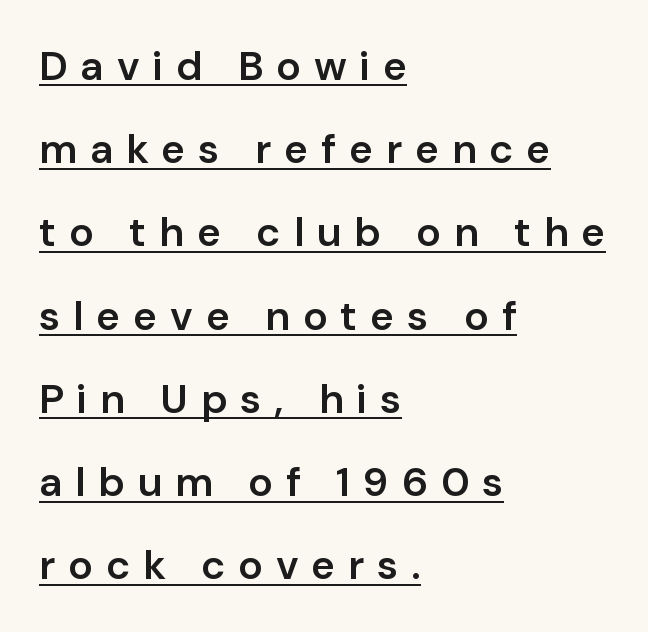
Q: Is the text bold? A: Semi-bold.
Q: Is the text italic (slanted)? A: No, it is upright.
Q: Is the typeface a serif or a sans-serif typeface? A: Sans-serif.
Q: Is the text underlined? A: Yes.
Q: How is the paragraph aligned? A: Left-aligned.
Q: Is the spacing between letters normal or unusually wide? A: Unusually wide.
Q: Is the spacing between lines tight, normal or loose? A: Loose.
Q: Width (condensed, normal, or wide)? A: Normal.
Q: Stroke contrast? A: Low.
Q: x-height? A: Medium.
Q: Monospaced? A: No.
